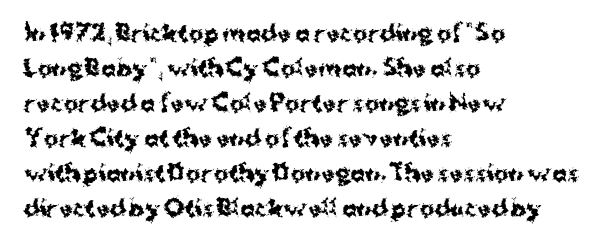
{"italic": "no", "bold": "yes", "underline": "no", "align": "left", "line_spacing": "normal", "line_spacing_ratio": 1.59, "letter_spacing": "normal", "letter_spacing_em": 0.0, "glyph_px": 22}
